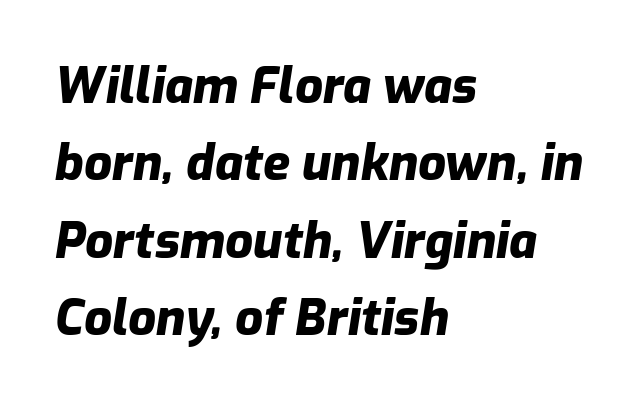
The image shows 49 px heavy type, italic (leaning right); set left-aligned, normal line spacing (1.58x), normal letter spacing, not underlined; low stroke contrast and a medium x-height.
